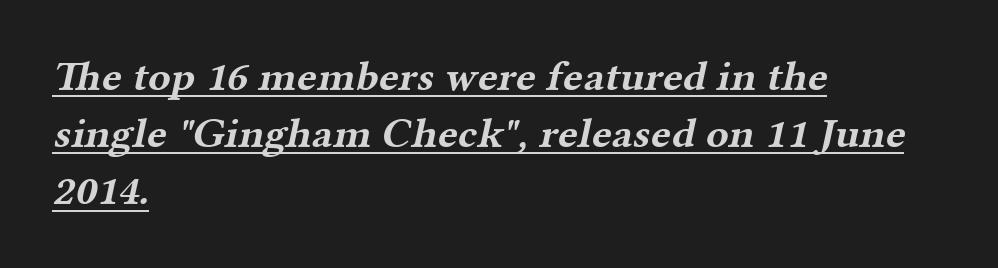
The image shows 42 px bold, wide serif type; set left-aligned, normal line spacing (1.36x), normal letter spacing, underlined; medium stroke contrast and a medium x-height.
